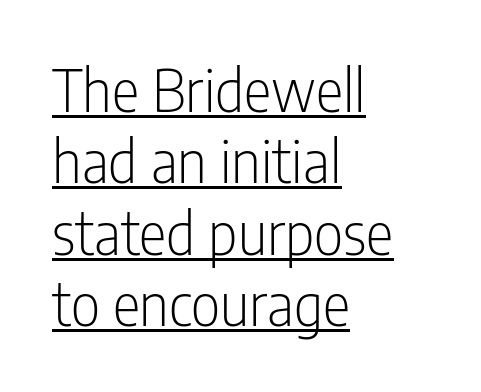
Q: Is the text bold? A: No.
Q: Is the text italic (slanted)? A: No, it is upright.
Q: Is the typeface a serif or a sans-serif typeface? A: Sans-serif.
Q: Is the text underlined? A: Yes.
Q: How is the paragraph aligned? A: Left-aligned.
Q: Is the spacing between letters normal or unusually wide? A: Normal.
Q: Width (condensed, normal, or wide)? A: Condensed.
Q: Stroke contrast? A: Low.
Q: x-height? A: Medium.
Q: Monospaced? A: No.
